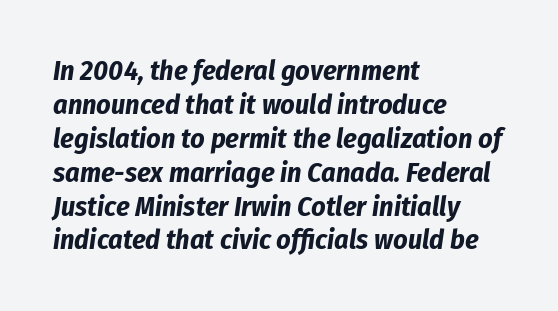
The image shows 28 px bold, condensed type, italic (leaning right); set left-aligned, line spacing 1.21x, normal letter spacing, not underlined; low stroke contrast and a medium x-height.
